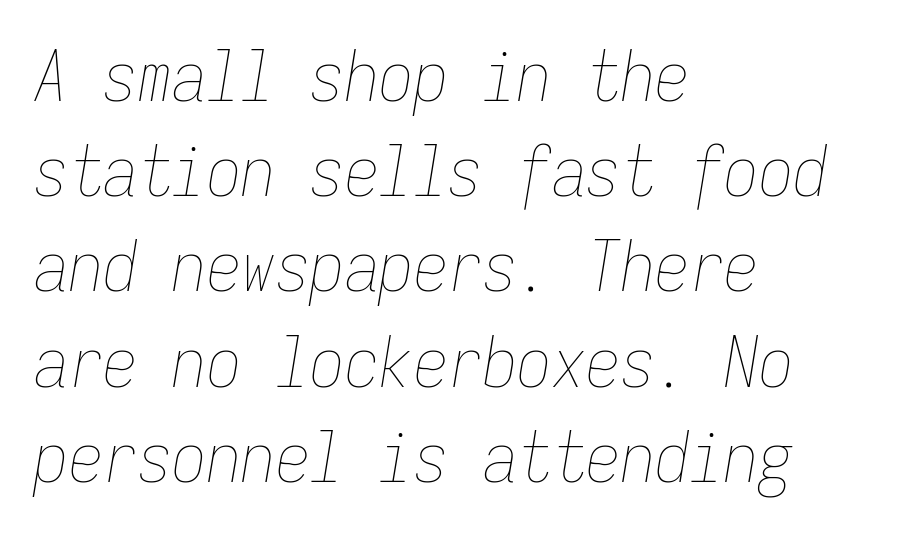
Q: Is the text bold? A: No.
Q: Is the text italic (slanted)? A: Yes, it leans right by about 9 degrees.
Q: Is the text underlined? A: No.
Q: How is the paragraph aligned? A: Left-aligned.
Q: Is the spacing between letters normal or unusually wide? A: Normal.
Q: Is the spacing between lines tight, normal or loose? A: Normal.
Q: Width (condensed, normal, or wide)? A: Condensed.
Q: Stroke contrast? A: Low.
Q: x-height? A: Medium.
Q: Monospaced? A: Yes.
